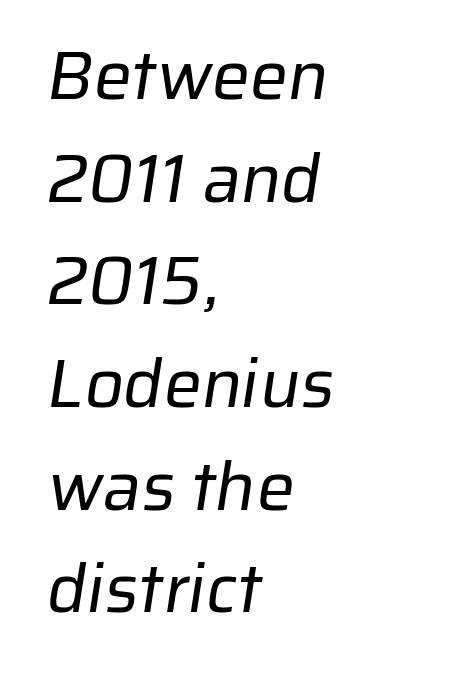
Q: Is the text bold? A: No.
Q: Is the typeface a serif or a sans-serif typeface? A: Sans-serif.
Q: Is the text underlined? A: No.
Q: How is the paragraph aligned? A: Left-aligned.
Q: Is the spacing between letters normal or unusually wide? A: Normal.
Q: Is the spacing between lines tight, normal or loose? A: Normal.
Q: Width (condensed, normal, or wide)? A: Normal.
Q: Stroke contrast? A: Low.
Q: x-height? A: Medium.
Q: Monospaced? A: No.
